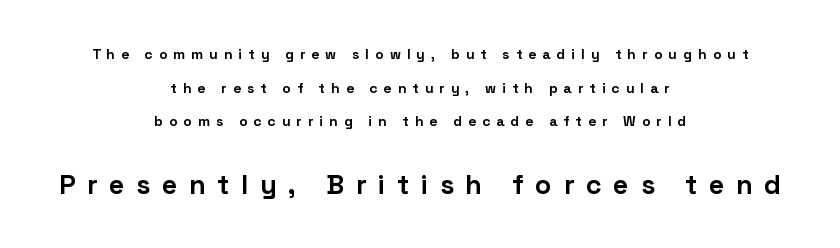
{"italic": "no", "bold": "yes", "underline": "no", "align": "center", "line_spacing": "loose", "line_spacing_ratio": 2.4, "letter_spacing": "wide", "letter_spacing_em": 0.43, "larger_block": "second", "size_ratio": 1.93, "glyph_px": 27}
